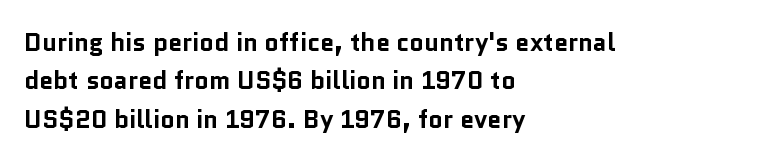
The image shows 25 px bold type, upright; set left-aligned, normal line spacing (1.54x), normal letter spacing, not underlined.
